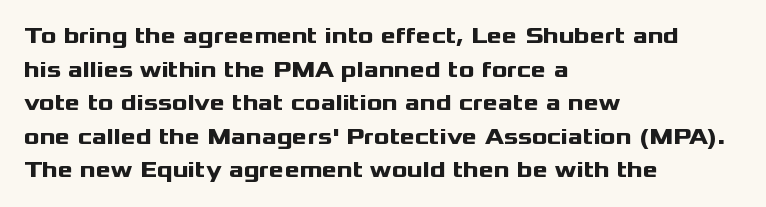
Q: Is the text bold? A: Yes.
Q: Is the text italic (slanted)? A: No, it is upright.
Q: Is the text underlined? A: No.
Q: How is the paragraph aligned? A: Left-aligned.
Q: Is the spacing between letters normal or unusually wide? A: Normal.
Q: Is the spacing between lines tight, normal or loose? A: Normal.
